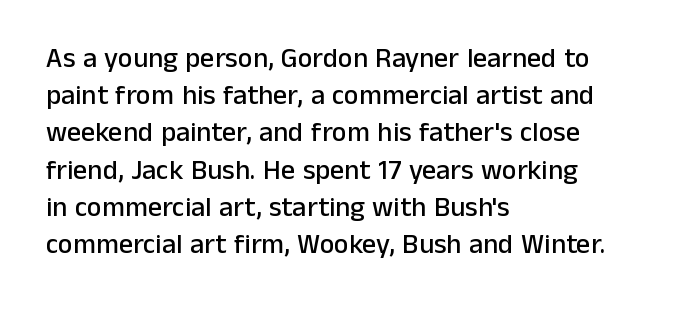
{"serif": "no", "italic": "no", "width": "normal", "stroke_contrast": "low", "x_height": "medium", "monospaced": "no", "underline": "no", "align": "left", "line_spacing": "normal", "line_spacing_ratio": 1.33, "letter_spacing": "normal", "letter_spacing_em": 0.0, "glyph_px": 28}
